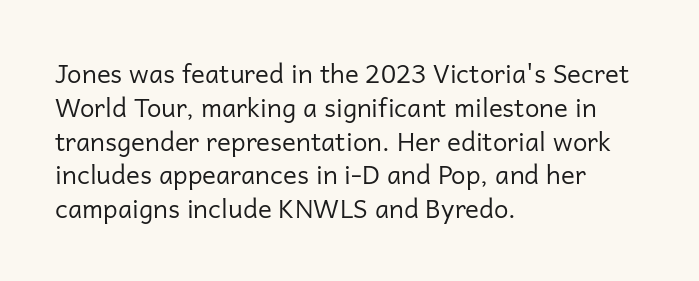
Q: Is the text bold? A: No.
Q: Is the text italic (slanted)? A: No, it is upright.
Q: Is the text underlined? A: No.
Q: How is the paragraph aligned? A: Left-aligned.
Q: Is the spacing between letters normal or unusually wide? A: Normal.
Q: Is the spacing between lines tight, normal or loose? A: Normal.
